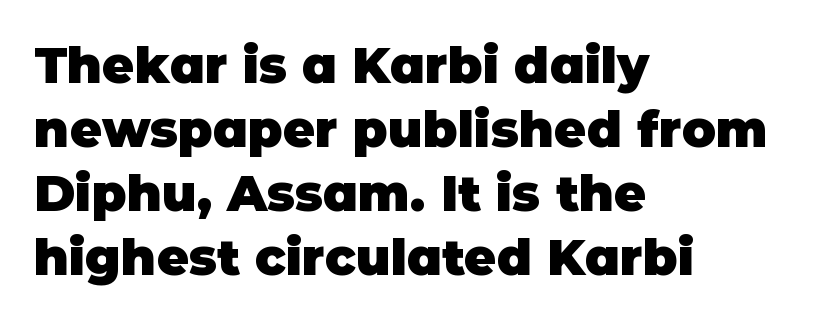
Q: Is the text bold? A: Yes.
Q: Is the text italic (slanted)? A: No, it is upright.
Q: Is the typeface a serif or a sans-serif typeface? A: Sans-serif.
Q: Is the text underlined? A: No.
Q: How is the paragraph aligned? A: Left-aligned.
Q: Is the spacing between letters normal or unusually wide? A: Normal.
Q: Is the spacing between lines tight, normal or loose? A: Normal.
Q: Width (condensed, normal, or wide)? A: Normal.
Q: Stroke contrast? A: Low.
Q: x-height? A: Large.
Q: Monospaced? A: No.
